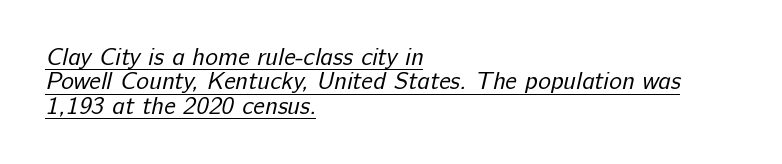
{"bold": "no", "underline": "yes", "align": "left", "line_spacing": "tight", "line_spacing_ratio": 1.02, "letter_spacing": "normal", "letter_spacing_em": 0.0, "glyph_px": 24}
